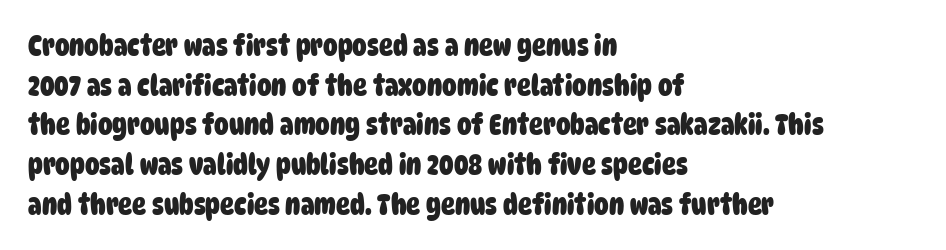
The image shows 29 px heavy, condensed sans-serif type; set left-aligned, normal line spacing (1.37x), normal letter spacing, not underlined; low stroke contrast and a large x-height.
